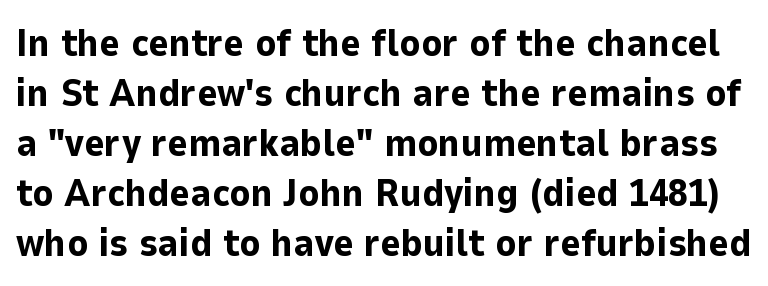
The image shows 39 px bold sans-serif type, upright; set normal line spacing (1.28x), normal letter spacing, not underlined; low stroke contrast and a medium x-height.
